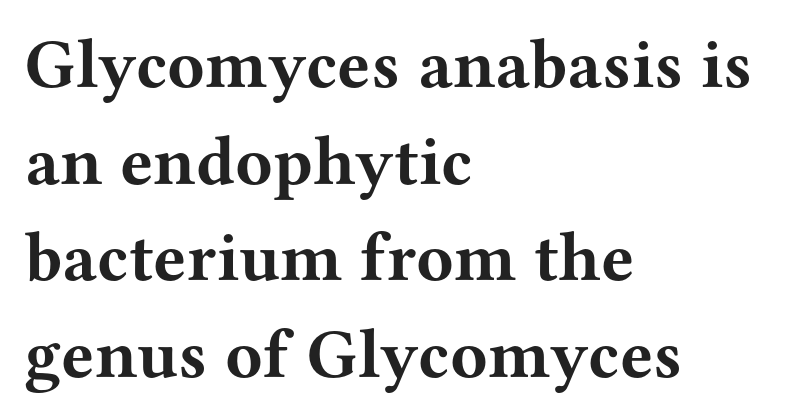
The image shows 69 px bold, wide serif type, upright; set left-aligned, normal line spacing (1.4x), normal letter spacing, not underlined; medium stroke contrast and a medium x-height.
